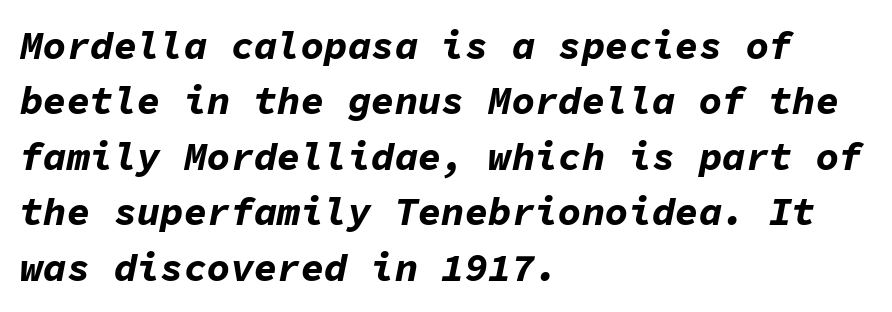
Q: Is the text bold? A: Yes.
Q: Is the text italic (slanted)? A: Yes, it leans right by about 11 degrees.
Q: Is the text underlined? A: No.
Q: How is the paragraph aligned? A: Left-aligned.
Q: Is the spacing between letters normal or unusually wide? A: Normal.
Q: Is the spacing between lines tight, normal or loose? A: Normal.
Q: Width (condensed, normal, or wide)? A: Normal.
Q: Stroke contrast? A: Low.
Q: x-height? A: Medium.
Q: Monospaced? A: Yes.
